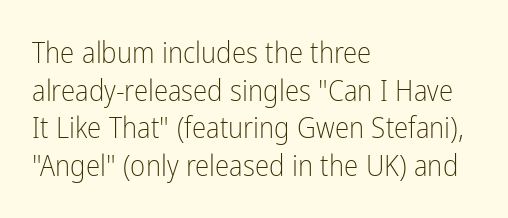
{"serif": "no", "italic": "no", "bold": "no", "weight": "light", "width": "condensed", "stroke_contrast": "low", "x_height": "medium", "monospaced": "no", "underline": "no", "align": "left", "line_spacing": "normal", "line_spacing_ratio": 1.3, "letter_spacing": "normal", "letter_spacing_em": 0.0, "glyph_px": 29}
